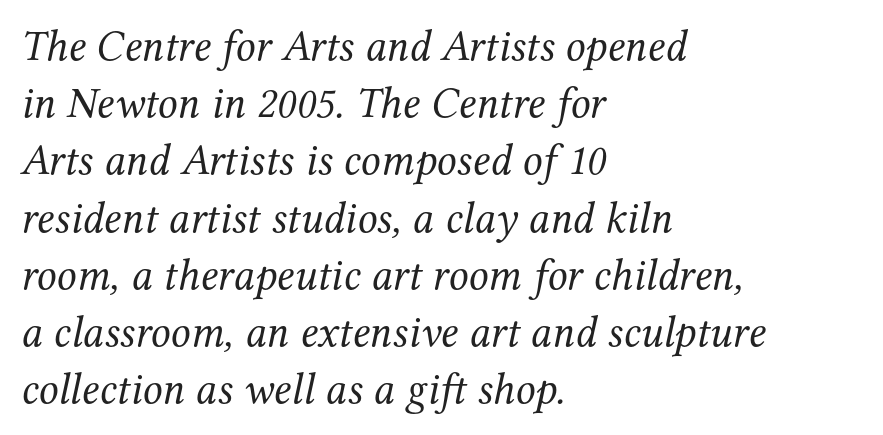
{"serif": "yes", "italic": "yes", "lean": "right", "slant_degrees": 12, "bold": "no", "weight": "regular", "width": "normal", "stroke_contrast": "medium", "x_height": "medium", "monospaced": "no", "underline": "no", "align": "left", "line_spacing": "normal", "line_spacing_ratio": 1.3, "letter_spacing": "normal", "letter_spacing_em": 0.0, "glyph_px": 44}
